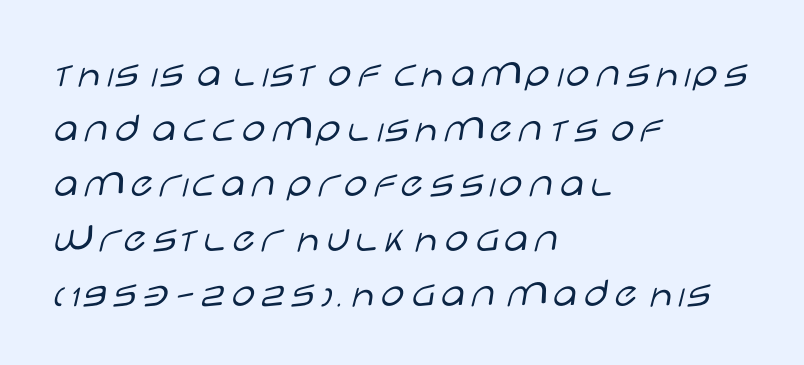
The image shows 43 px light, wide sans-serif type; set left-aligned, normal line spacing (1.28x), normal letter spacing, not underlined; low stroke contrast and a large x-height.
